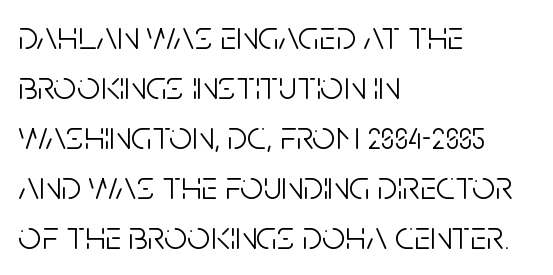
{"serif": "no", "italic": "no", "bold": "no", "weight": "light", "width": "condensed", "stroke_contrast": "low", "x_height": "large", "monospaced": "no", "underline": "no", "align": "left", "line_spacing_ratio": 1.22, "letter_spacing": "normal", "letter_spacing_em": 0.0, "glyph_px": 41}
